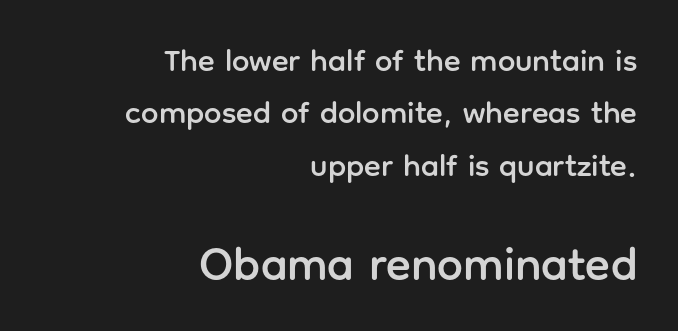
{"serif": "no", "italic": "no", "width": "normal", "stroke_contrast": "low", "x_height": "medium", "monospaced": "no", "underline": "no", "align": "right", "line_spacing": "normal", "line_spacing_ratio": 1.69, "letter_spacing": "normal", "letter_spacing_em": 0.0, "larger_block": "second", "size_ratio": 1.48, "glyph_px": 46}
